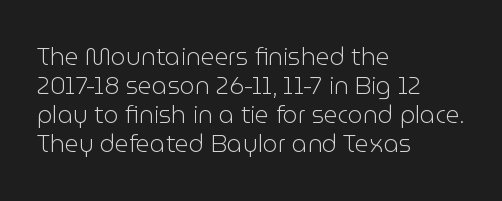
Q: Is the text bold? A: No.
Q: Is the text italic (slanted)? A: No, it is upright.
Q: Is the text underlined? A: No.
Q: How is the paragraph aligned? A: Left-aligned.
Q: Is the spacing between letters normal or unusually wide? A: Normal.
